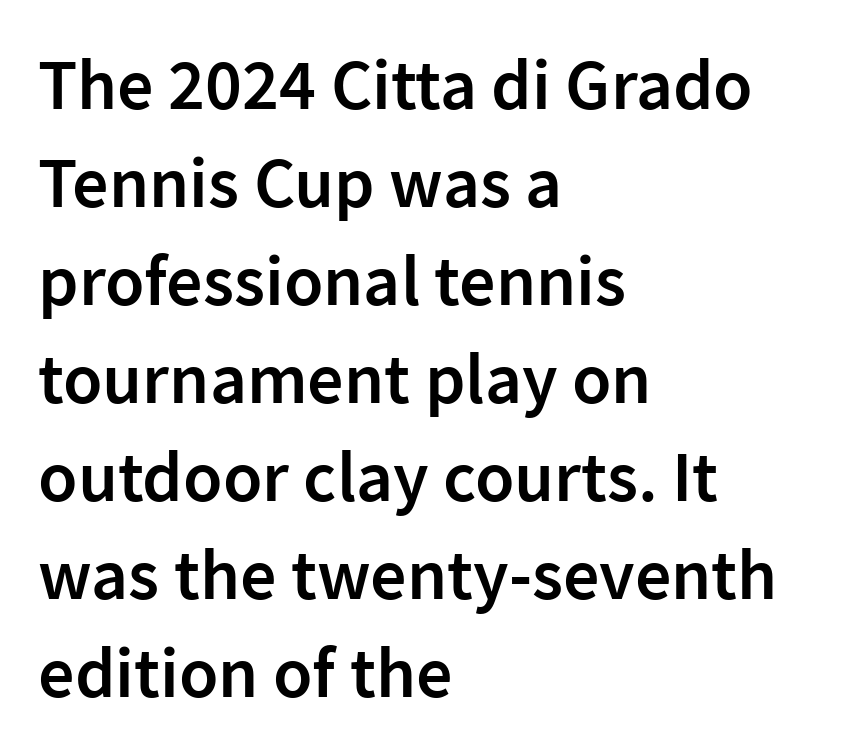
Here the designer chose a conventional face with non-uniform glyph widths. Teacher's note: observe the even left margin — that is flush-left alignment. The words here are not underlined. Does the type have serifs? No, each stem ends abruptly. Letter spacing: default.
